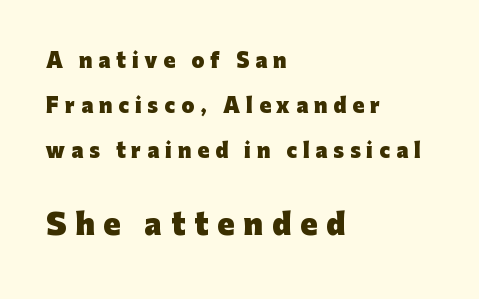
{"serif": "no", "italic": "no", "bold": "yes", "weight": "heavy", "width": "normal", "stroke_contrast": "low", "x_height": "medium", "monospaced": "no", "underline": "no", "align": "left", "line_spacing": "loose", "line_spacing_ratio": 2.37, "letter_spacing": "wide", "letter_spacing_em": 0.32, "larger_block": "second", "size_ratio": 1.47, "glyph_px": 28}
